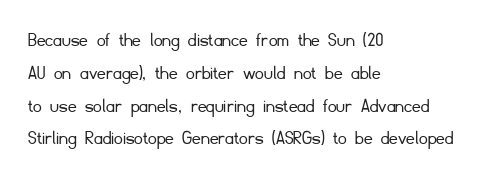
{"italic": "no", "bold": "no", "underline": "no", "align": "left", "line_spacing": "normal", "line_spacing_ratio": 1.56, "letter_spacing": "normal", "letter_spacing_em": 0.0, "glyph_px": 21}
